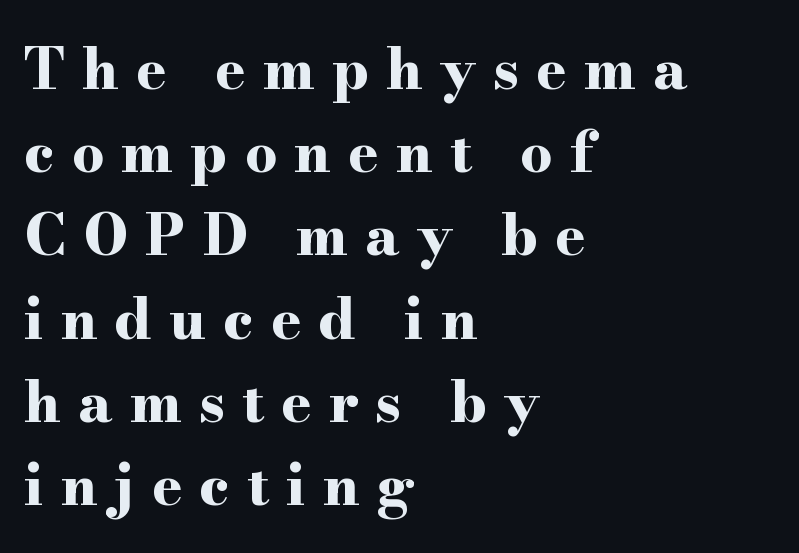
{"serif": "yes", "italic": "no", "bold": "yes", "weight": "bold", "width": "wide", "stroke_contrast": "high", "x_height": "small", "monospaced": "no", "underline": "no", "align": "left", "line_spacing": "normal", "line_spacing_ratio": 1.46, "letter_spacing": "wide", "letter_spacing_em": 0.3, "glyph_px": 57}
